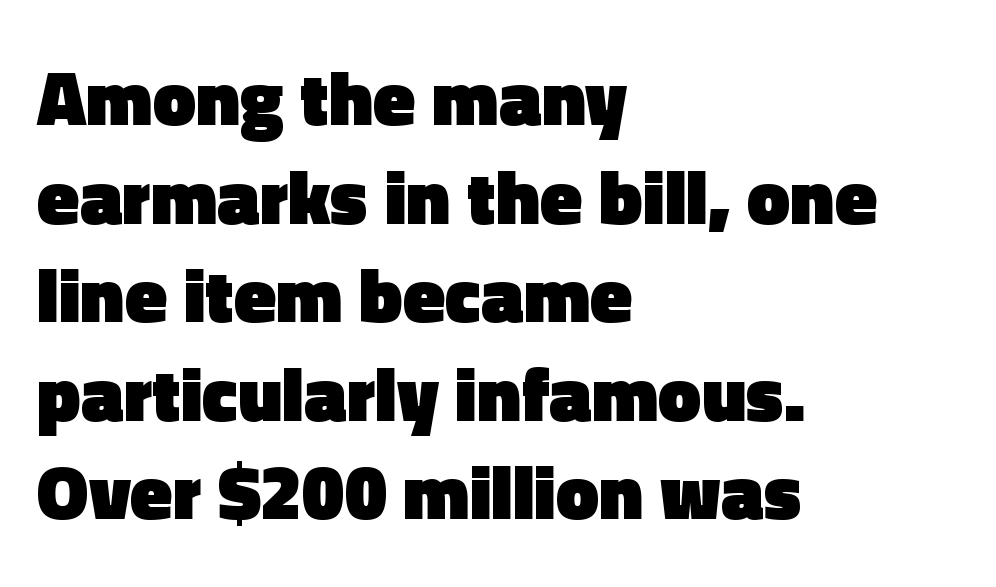
The tracking reads as untouched default to a designer's eye. Students, this is bold: see how much ink each stroke carries. Quick note: interline space is typical. Do the characters align in a grid? No, the font is proportional. The glyphs are unaccompanied by any horizontal stroke below them. Alignment: flush left.
